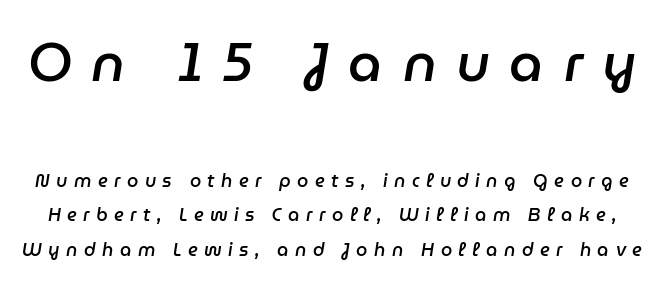
Q: Is the text bold? A: Semi-bold.
Q: Is the text italic (slanted)? A: Yes, it leans right by about 9 degrees.
Q: Is the text underlined? A: No.
Q: Is the spacing between letters normal or unusually wide? A: Unusually wide.
Q: Is the spacing between lines tight, normal or loose? A: Loose.
Q: Which block of text is set in a larger size, the first (top) or the second (bottom)? A: The first (top) one.
Q: Width (condensed, normal, or wide)? A: Normal.
Q: Stroke contrast? A: Low.
Q: x-height? A: Medium.
Q: Monospaced? A: No.
